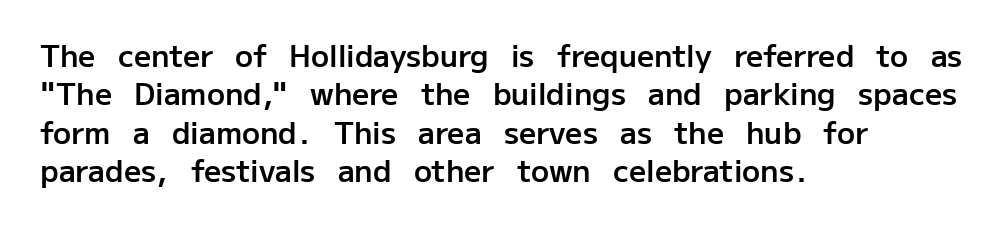
The image shows 30 px semibold sans-serif type, upright; set left-aligned, normal line spacing (1.28x), normal letter spacing, not underlined; low stroke contrast and a medium x-height.
